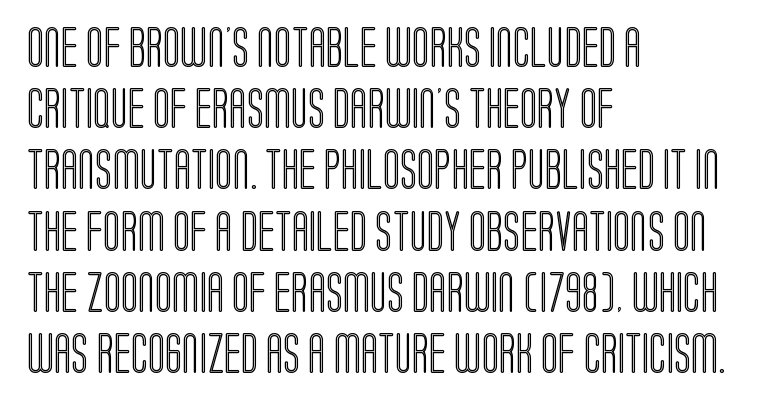
The image shows 40 px condensed type, upright; set left-aligned, normal line spacing (1.53x), normal letter spacing, not underlined; a large x-height.
